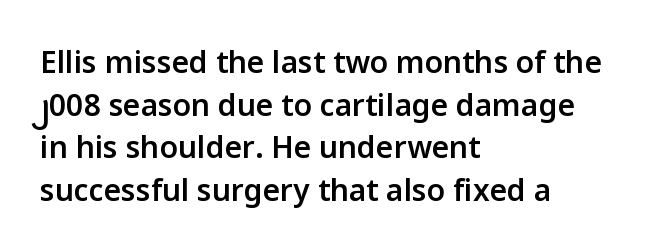
{"serif": "no", "italic": "no", "bold": "semi", "weight": "semibold", "width": "normal", "stroke_contrast": "low", "x_height": "medium", "monospaced": "no", "underline": "no", "align": "left", "line_spacing": "normal", "line_spacing_ratio": 1.42, "letter_spacing": "normal", "letter_spacing_em": 0.0, "glyph_px": 30}
